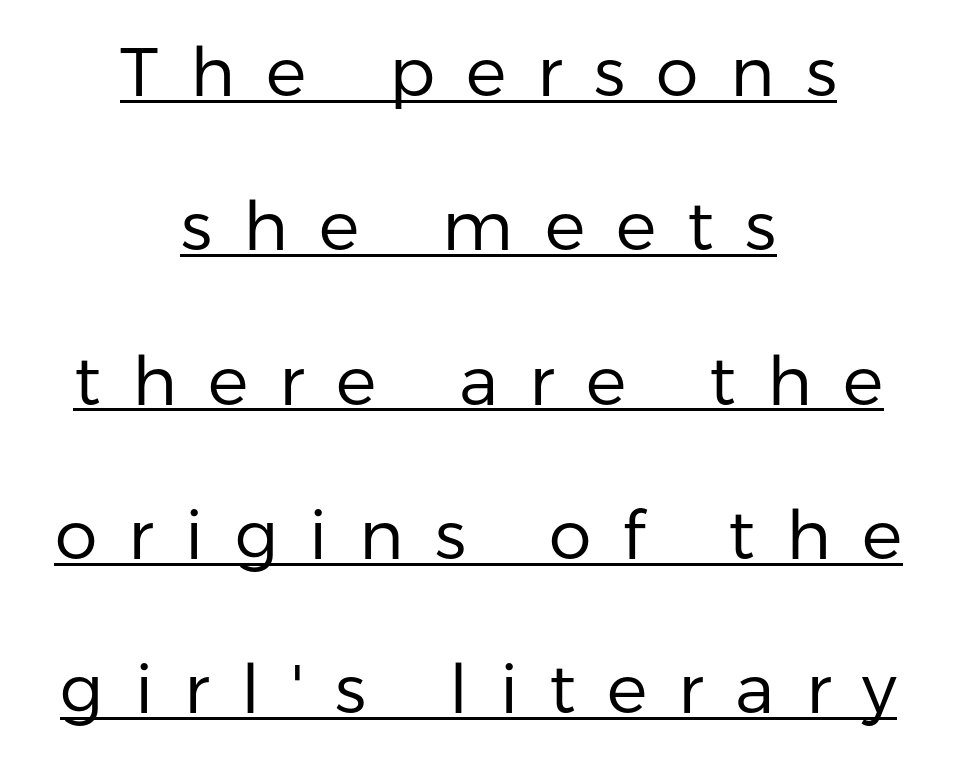
{"serif": "no", "italic": "no", "bold": "no", "weight": "regular", "width": "normal", "stroke_contrast": "low", "x_height": "medium", "monospaced": "no", "underline": "yes", "align": "center", "line_spacing": "loose", "line_spacing_ratio": 2.27, "letter_spacing": "wide", "letter_spacing_em": 0.46, "glyph_px": 68}
